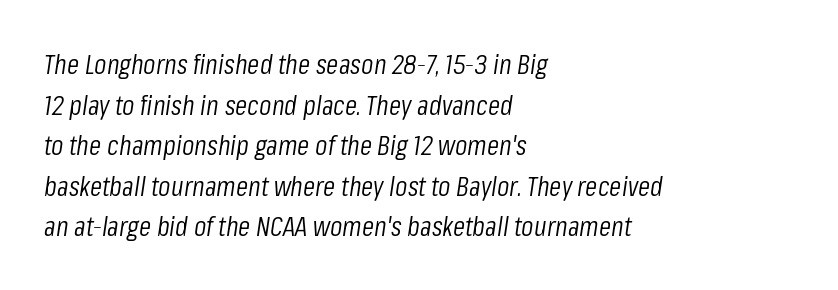
Q: Is the text bold? A: No.
Q: Is the text italic (slanted)? A: Yes, it leans right by about 8 degrees.
Q: Is the text underlined? A: No.
Q: How is the paragraph aligned? A: Left-aligned.
Q: Is the spacing between letters normal or unusually wide? A: Normal.
Q: Is the spacing between lines tight, normal or loose? A: Normal.
Q: Width (condensed, normal, or wide)? A: Condensed.
Q: Stroke contrast? A: Low.
Q: x-height? A: Medium.
Q: Monospaced? A: No.
